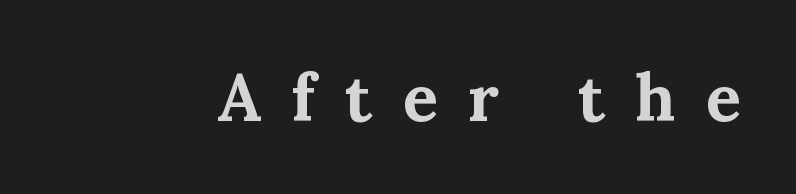
These lines are rendered in a variable-pitch font. This sample uses an upright cut, with every glyph sitting square on the baseline. In terms of letterform style, serifs are clearly present. How are the letters spaced? Widely, with obvious added tracking.
